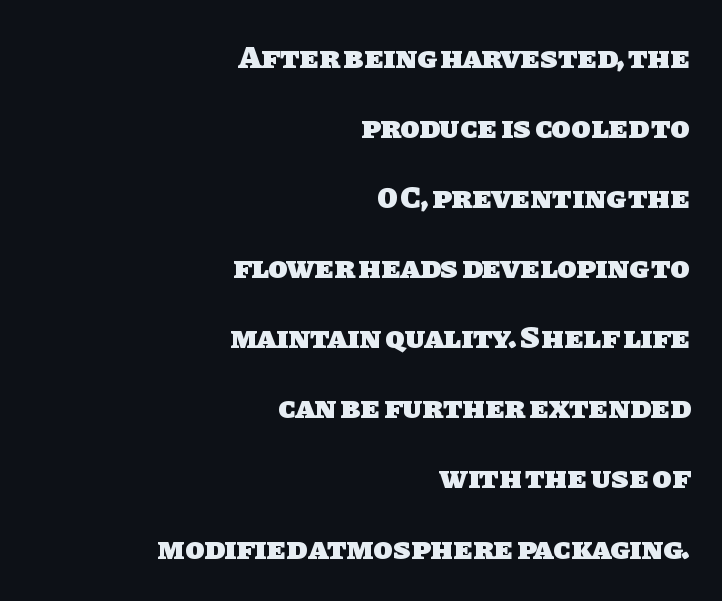
Q: Is the text bold? A: Yes.
Q: Is the typeface a serif or a sans-serif typeface? A: Sans-serif.
Q: Is the text underlined? A: No.
Q: How is the paragraph aligned? A: Right-aligned.
Q: Is the spacing between letters normal or unusually wide? A: Normal.
Q: Is the spacing between lines tight, normal or loose? A: Loose.
Q: Width (condensed, normal, or wide)? A: Normal.
Q: Stroke contrast? A: Low.
Q: x-height? A: Large.
Q: Monospaced? A: No.
